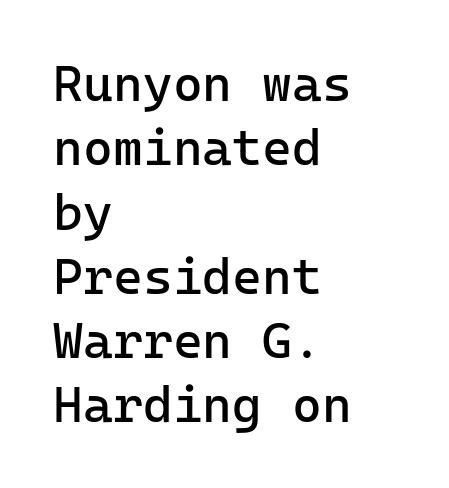
Alignment: flush left. Rule under the text: the space is simply empty. The letters stand upright; this is a roman face. Summary of weight: not heavy and not bold. You could count columns in this text — the font is strictly monospaced. The characters display no serif detailing; their extremities are plain.
